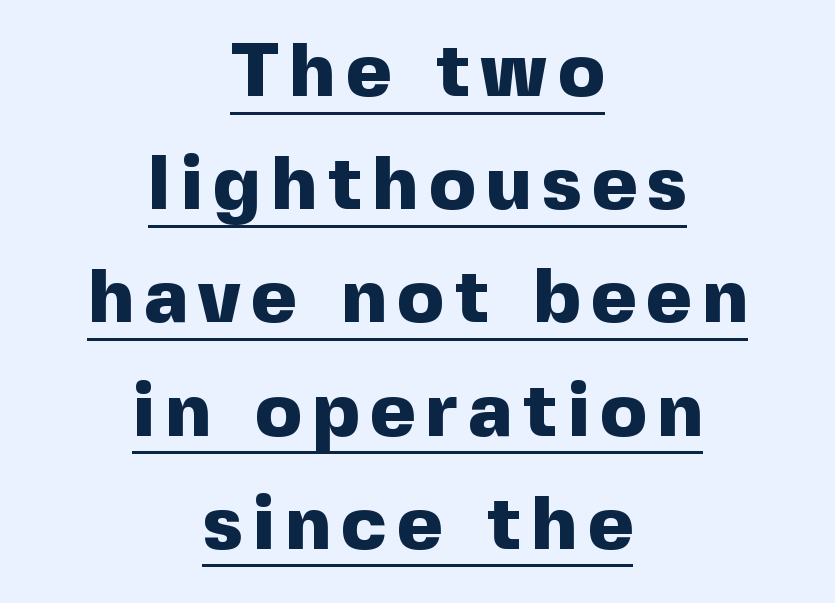
Underline: present. The face used here is proportionally spaced, like ordinary book or web type. Posture: upright roman. Notice how descenders clear the ascenders below comfortably — that's standard leading. Are there feet on the stems? There aren't — it's a sans. The font is running at its bold setting.
